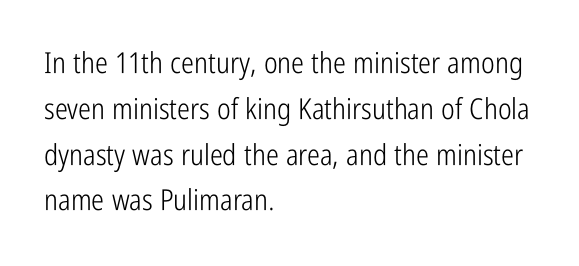
The line texture is even and compact thanks to regular tracking. The passage shown is typed in a proportional face where columns would drift. In CSS terms this would be text-align: left. Letters have the restrained weight of plain body copy at most. A bare baseline throughout the passage.
